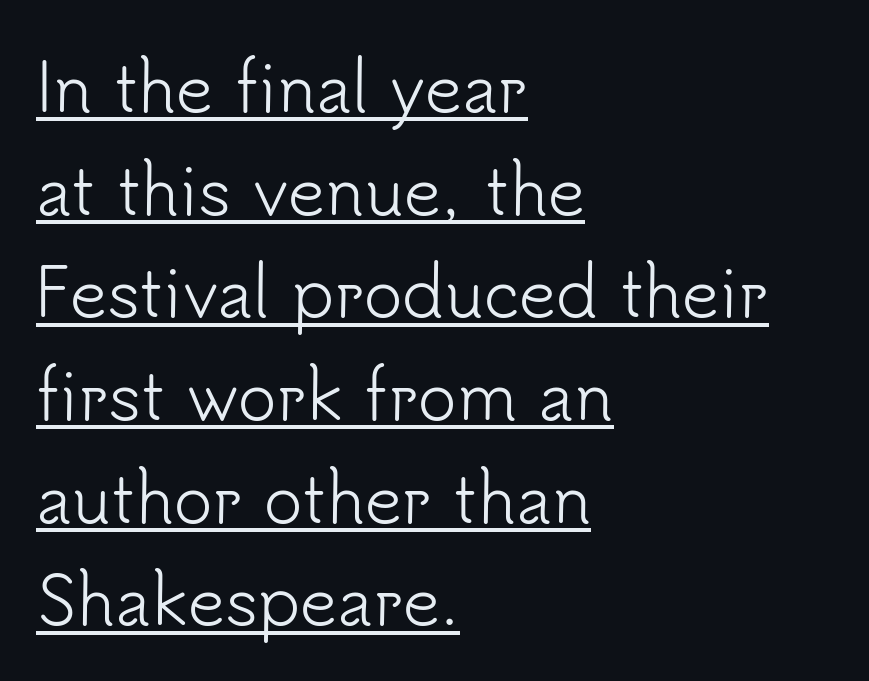
{"serif": "no", "italic": "no", "bold": "no", "weight": "light", "width": "normal", "stroke_contrast": "low", "x_height": "small", "monospaced": "no", "underline": "yes", "align": "left", "line_spacing": "normal", "line_spacing_ratio": 1.58, "letter_spacing": "normal", "letter_spacing_em": 0.0, "glyph_px": 65}
